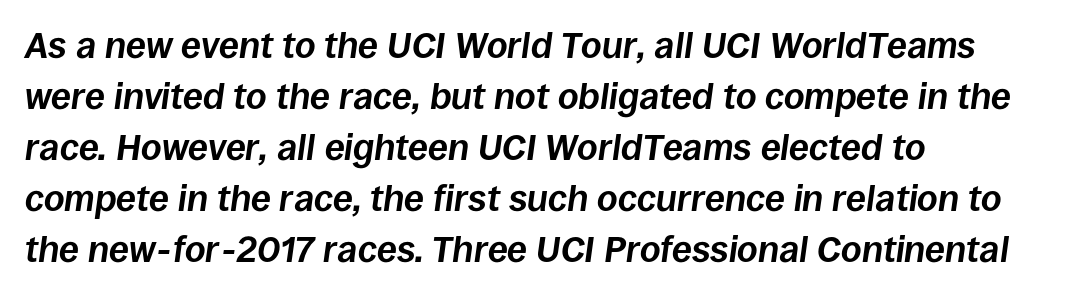
The face used here has a pronounced slope to its letters. Each row of text sits above clean, open space. Inter-character spacing is left at the font's built-in metrics. Teacher's note: observe the even left margin — that is flush-left alignment.
